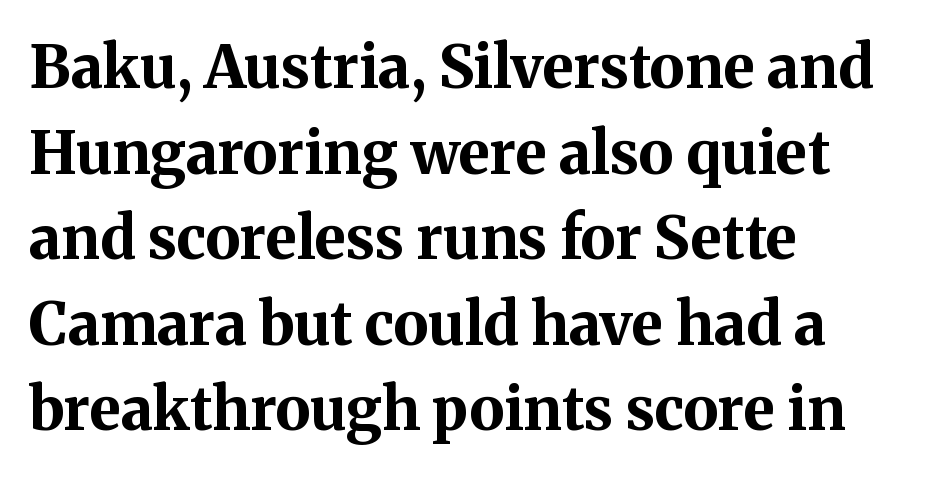
{"serif": "yes", "italic": "no", "bold": "yes", "weight": "bold", "width": "normal", "stroke_contrast": "medium", "x_height": "medium", "monospaced": "no", "underline": "no", "align": "left", "line_spacing": "normal", "line_spacing_ratio": 1.45, "letter_spacing": "normal", "letter_spacing_em": 0.0, "glyph_px": 59}
